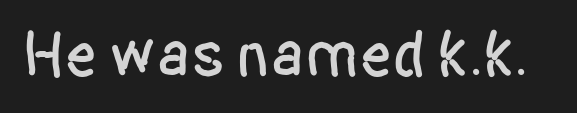
Q: Is the text italic (slanted)? A: No, it is upright.
Q: Is the typeface a serif or a sans-serif typeface? A: Sans-serif.
Q: Is the text underlined? A: No.
Q: Is the spacing between letters normal or unusually wide? A: Normal.
Q: Width (condensed, normal, or wide)? A: Condensed.
Q: Stroke contrast? A: Low.
Q: x-height? A: Large.
Q: Monospaced? A: No.
